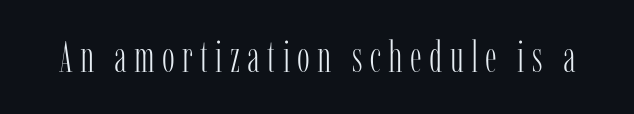
{"serif": "yes", "italic": "no", "bold": "no", "weight": "light", "width": "condensed", "stroke_contrast": "low", "x_height": "medium", "monospaced": "no", "underline": "no", "glyph_px": 43}
